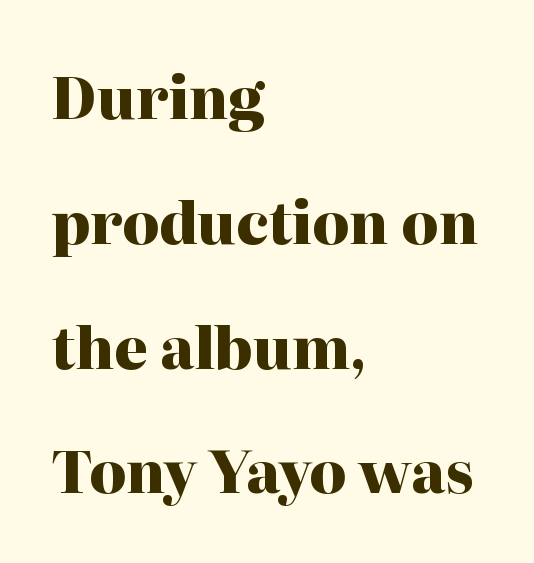
To sum up the face: it has serifs. Words float on clear page, feet unadorned. No italicization has been applied; the sample stays upright. Baseline-to-baseline distance is far greater than the letter height.
